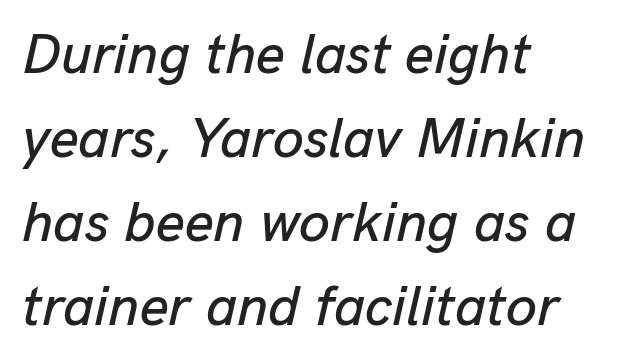
Line starts are locked; line ends wander. The space between consecutive lines is moderate. Nothing unusual about the tracking: characters are spaced as the font intends. Compared with ordinary roman type, these characters are visibly tilted. The space beneath each line is pristine and unruled. Note the varied advance widths — an 'i' is clearly narrower than an 'm'.
